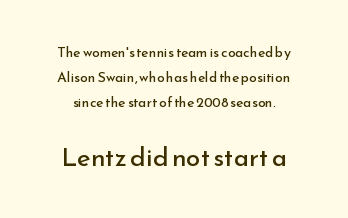
The image shows 26 px text type, upright; set line spacing 1.79x, normal letter spacing, not underlined; the second (bottom) block is 1.86x larger.
